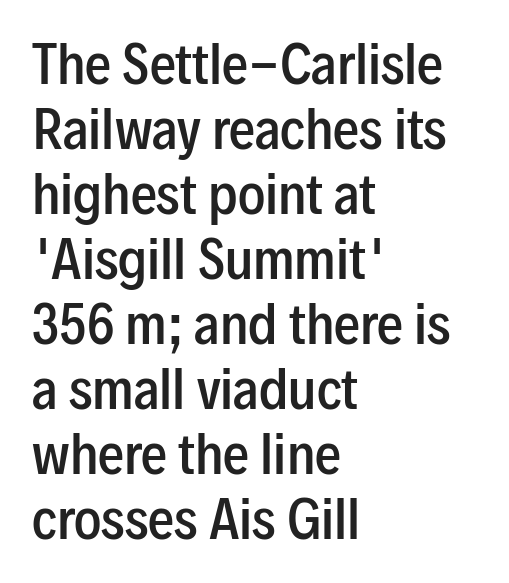
Q: Is the text bold? A: Semi-bold.
Q: Is the text italic (slanted)? A: No, it is upright.
Q: Is the typeface a serif or a sans-serif typeface? A: Sans-serif.
Q: Is the text underlined? A: No.
Q: How is the paragraph aligned? A: Left-aligned.
Q: Is the spacing between letters normal or unusually wide? A: Normal.
Q: Is the spacing between lines tight, normal or loose? A: Normal.
Q: Width (condensed, normal, or wide)? A: Condensed.
Q: Stroke contrast? A: Low.
Q: x-height? A: Medium.
Q: Monospaced? A: No.
